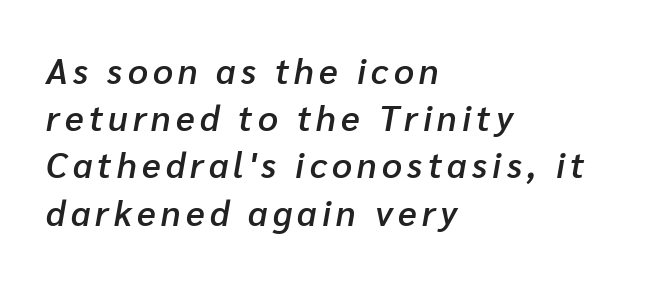
Q: Is the text bold? A: Semi-bold.
Q: Is the text italic (slanted)? A: Yes, it leans right by about 10 degrees.
Q: Is the text underlined? A: No.
Q: How is the paragraph aligned? A: Left-aligned.
Q: Is the spacing between lines tight, normal or loose? A: Normal.
Q: Width (condensed, normal, or wide)? A: Normal.
Q: Stroke contrast? A: Low.
Q: x-height? A: Medium.
Q: Monospaced? A: No.
